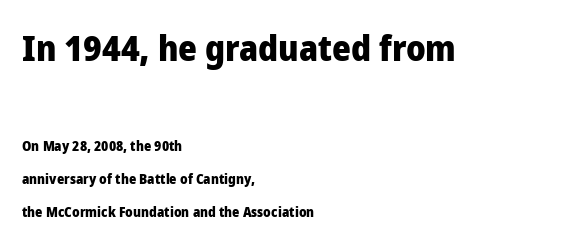
{"serif": "no", "italic": "no", "bold": "yes", "weight": "heavy", "width": "normal", "stroke_contrast": "low", "x_height": "medium", "monospaced": "no", "underline": "no", "align": "left", "line_spacing": "loose", "line_spacing_ratio": 2.37, "letter_spacing": "normal", "letter_spacing_em": 0.0, "larger_block": "first", "size_ratio": 2.57, "glyph_px": 36}
